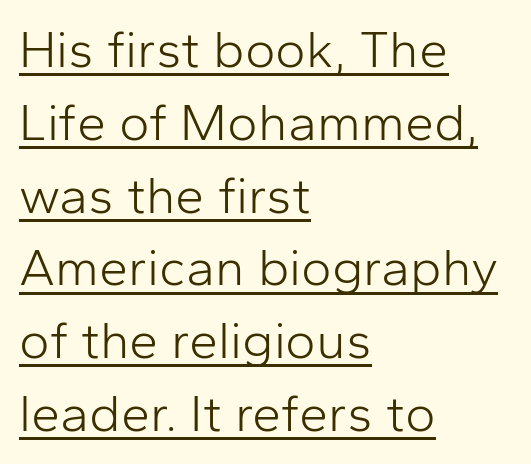
The image shows 52 px light sans-serif type, upright; set left-aligned, normal line spacing (1.4x), normal letter spacing, underlined; low stroke contrast and a medium x-height.
